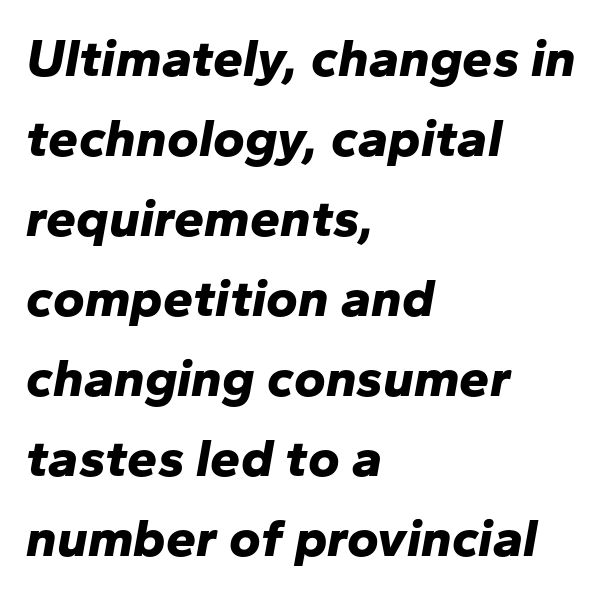
The image shows 54 px bold type, italic (leaning right); set left-aligned, normal line spacing (1.48x), normal letter spacing, not underlined; low stroke contrast and a medium x-height.
